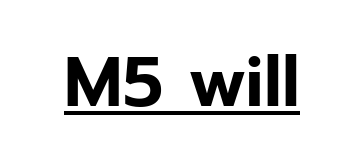
{"serif": "no", "italic": "no", "width": "normal", "stroke_contrast": "low", "x_height": "medium", "monospaced": "no", "underline": "yes", "letter_spacing": "normal", "letter_spacing_em": 0.0, "glyph_px": 70}
